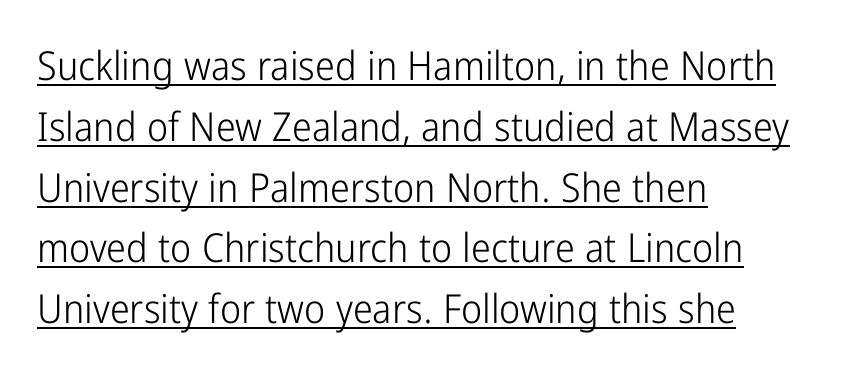
Q: Is the text bold? A: No.
Q: Is the text italic (slanted)? A: No, it is upright.
Q: Is the typeface a serif or a sans-serif typeface? A: Sans-serif.
Q: Is the text underlined? A: Yes.
Q: How is the paragraph aligned? A: Left-aligned.
Q: Is the spacing between letters normal or unusually wide? A: Normal.
Q: Is the spacing between lines tight, normal or loose? A: Normal.
Q: Width (condensed, normal, or wide)? A: Condensed.
Q: Stroke contrast? A: Low.
Q: x-height? A: Medium.
Q: Monospaced? A: No.
